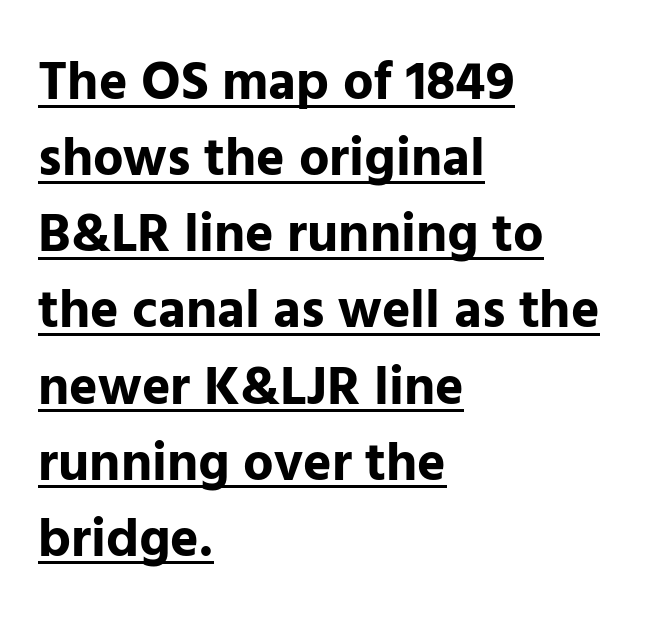
{"serif": "no", "italic": "no", "bold": "yes", "weight": "bold", "width": "normal", "stroke_contrast": "low", "x_height": "medium", "monospaced": "no", "underline": "yes", "align": "left", "line_spacing": "normal", "line_spacing_ratio": 1.41, "letter_spacing": "normal", "letter_spacing_em": 0.0, "glyph_px": 54}
